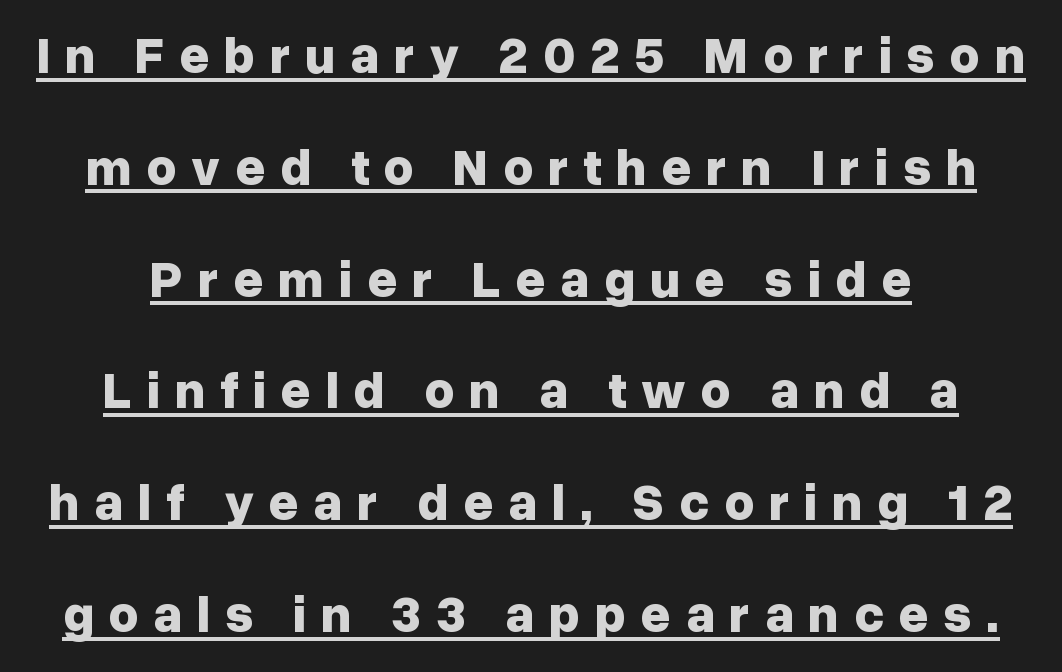
Q: Is the text bold? A: Yes.
Q: Is the text italic (slanted)? A: No, it is upright.
Q: Is the typeface a serif or a sans-serif typeface? A: Sans-serif.
Q: Is the text underlined? A: Yes.
Q: How is the paragraph aligned? A: Centered.
Q: Is the spacing between letters normal or unusually wide? A: Unusually wide.
Q: Is the spacing between lines tight, normal or loose? A: Loose.
Q: Width (condensed, normal, or wide)? A: Normal.
Q: Stroke contrast? A: Low.
Q: x-height? A: Medium.
Q: Monospaced? A: No.
